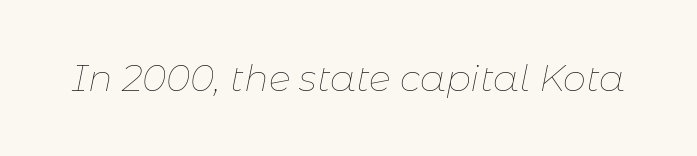
{"italic": "yes", "lean": "right", "slant_degrees": 11, "bold": "no", "weight": "thin", "width": "normal", "stroke_contrast": "low", "x_height": "medium", "monospaced": "no", "underline": "no", "letter_spacing": "normal", "letter_spacing_em": 0.0, "glyph_px": 37}
